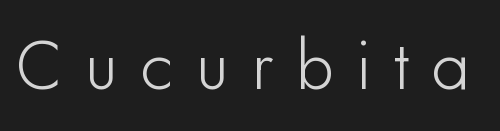
The image shows 68 px sans-serif type, upright; set unusually wide letter spacing (+0.33 em), not underlined; low stroke contrast and a small x-height.
